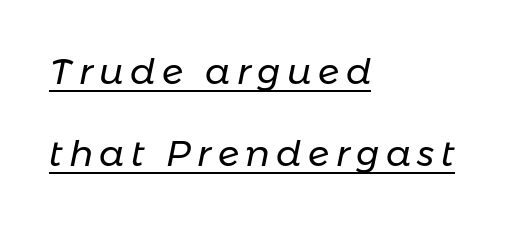
Q: Is the text bold? A: No.
Q: Is the text italic (slanted)? A: Yes, it leans right by about 11 degrees.
Q: Is the text underlined? A: Yes.
Q: How is the paragraph aligned? A: Left-aligned.
Q: Is the spacing between lines tight, normal or loose? A: Loose.
Q: Width (condensed, normal, or wide)? A: Normal.
Q: Stroke contrast? A: Low.
Q: x-height? A: Medium.
Q: Monospaced? A: No.
